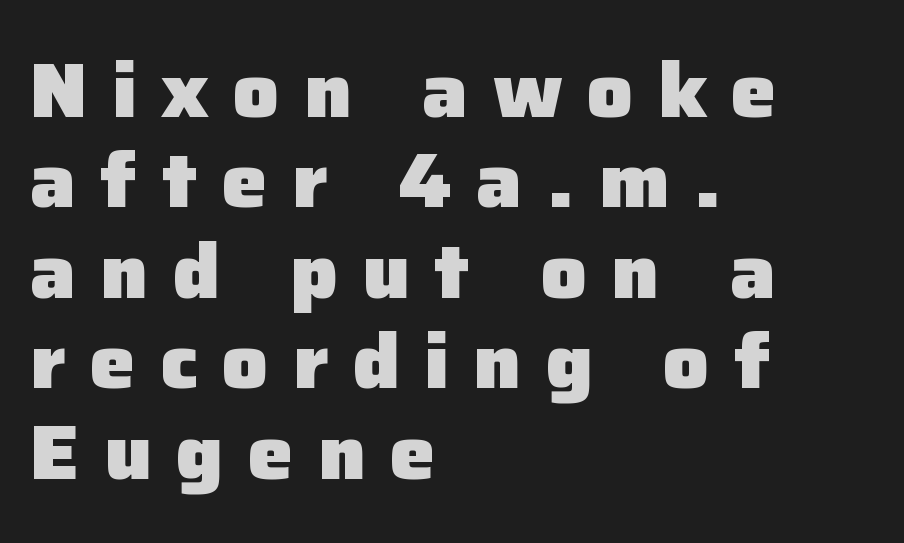
Q: Is the text bold? A: Yes.
Q: Is the text italic (slanted)? A: No, it is upright.
Q: Is the typeface a serif or a sans-serif typeface? A: Sans-serif.
Q: Is the text underlined? A: No.
Q: How is the paragraph aligned? A: Left-aligned.
Q: Is the spacing between letters normal or unusually wide? A: Unusually wide.
Q: Width (condensed, normal, or wide)? A: Normal.
Q: Stroke contrast? A: Low.
Q: x-height? A: Medium.
Q: Monospaced? A: No.
